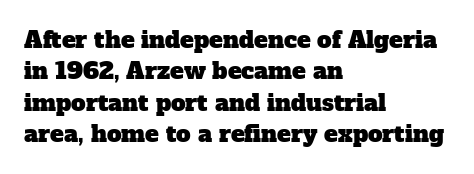
Q: Is the text underlined? A: No.
Q: How is the paragraph aligned? A: Left-aligned.
Q: Is the spacing between letters normal or unusually wide? A: Normal.
Q: Is the spacing between lines tight, normal or loose? A: Normal.
